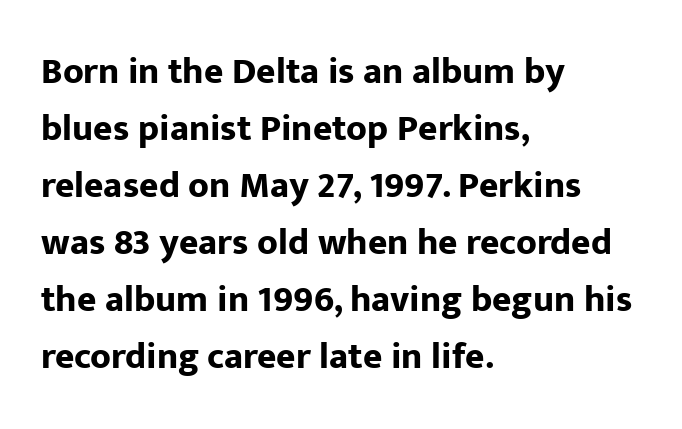
Nothing sits at the stroke ends, so this counts as sans-serif. This rendering leaves character spacing at its baseline value. The compositor pushed each line to the left boundary. These lines are rendered in a variable-pitch font. Students, this is bold: see how much ink each stroke carries.
